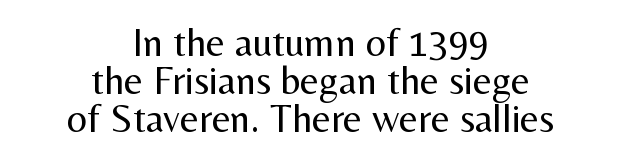
The image shows 40 px regular-weight sans-serif type, upright; set centered, tight line spacing (0.95x), normal letter spacing, not underlined; medium stroke contrast and a medium x-height.
